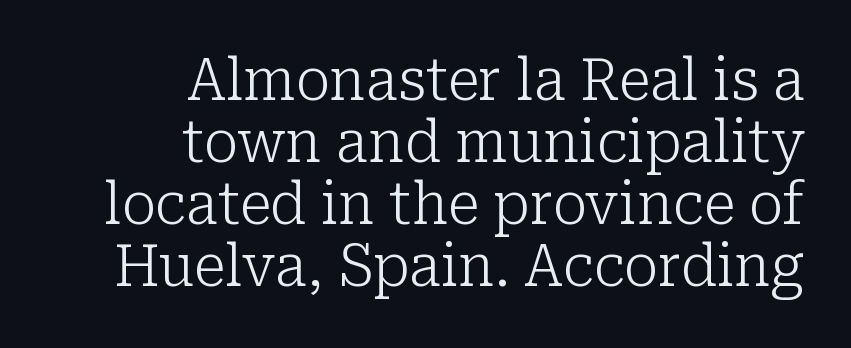
Proportional: the letters do not fall into vertical columns. Think standard paragraph weight, or any step lighter than that. Line ends are locked; line starts wander. Honestly, the rows look squashed on top of each other. The rendering keeps characters at their native spacing.
